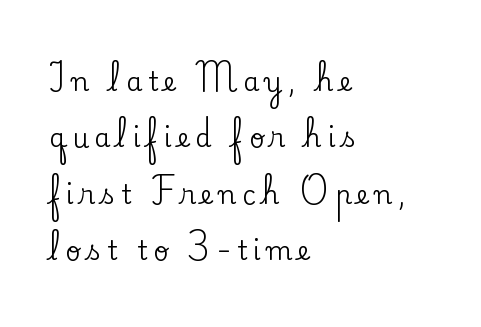
Q: Is the text italic (slanted)? A: No, it is upright.
Q: Is the text underlined? A: No.
Q: How is the paragraph aligned? A: Left-aligned.
Q: Is the spacing between letters normal or unusually wide? A: Unusually wide.
Q: Is the spacing between lines tight, normal or loose? A: Loose.
